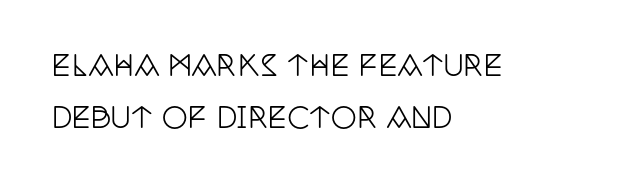
Is this a fixed-width face? No — the glyphs have proportional, varying widths. The area under the type is left untouched. The text block is weighted toward the left margin, trailing off unevenly rightward. Type style note: has serifs. There is no visible air inserted between adjacent glyphs. Posture: upright roman.
